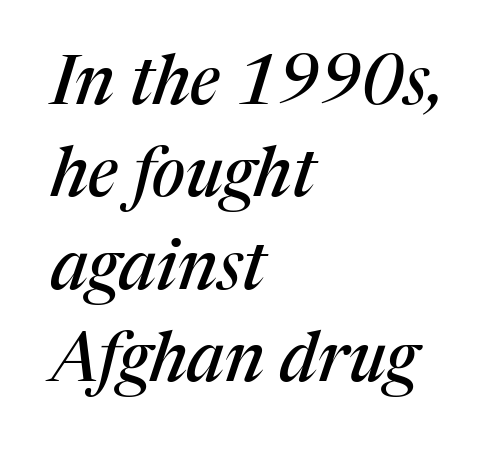
The specimen reads as italic at a glance. The face used here is proportionally spaced, like ordinary book or web type. Vertically, the passage feels balanced, rows spaced as you'd expect. The gap between lines stays unmarked. A serif font was chosen for this passage. What stands out about the letter spacing? Nothing — it is the standard amount.
